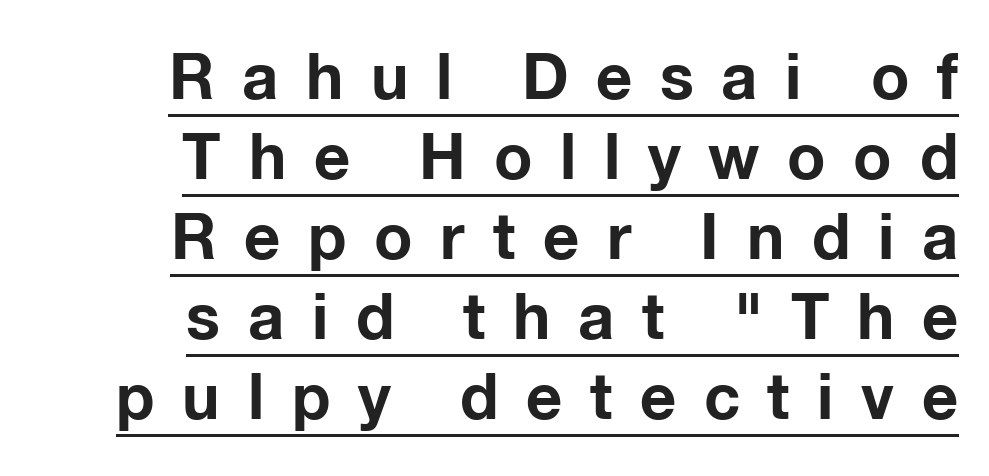
{"serif": "no", "italic": "no", "bold": "yes", "weight": "bold", "width": "normal", "stroke_contrast": "low", "x_height": "medium", "monospaced": "no", "underline": "yes", "align": "right", "line_spacing": "normal", "line_spacing_ratio": 1.27, "letter_spacing": "wide", "letter_spacing_em": 0.44, "glyph_px": 63}
